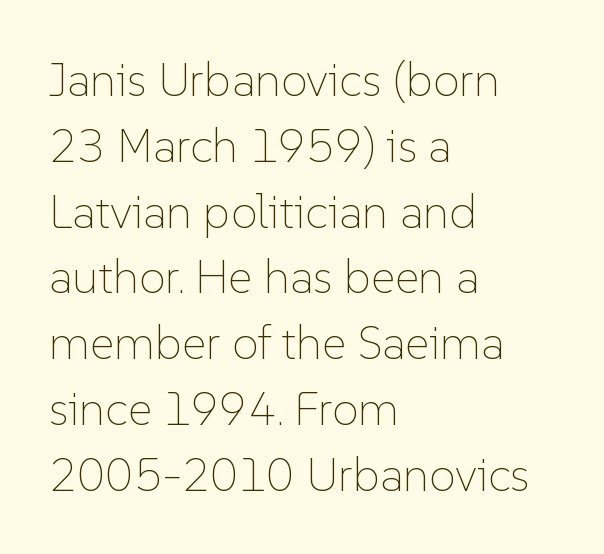
{"italic": "no", "bold": "no", "weight": "thin", "width": "normal", "stroke_contrast": "low", "x_height": "medium", "monospaced": "no", "underline": "no", "align": "left", "line_spacing": "normal", "line_spacing_ratio": 1.4, "letter_spacing": "normal", "letter_spacing_em": 0.0, "glyph_px": 47}
